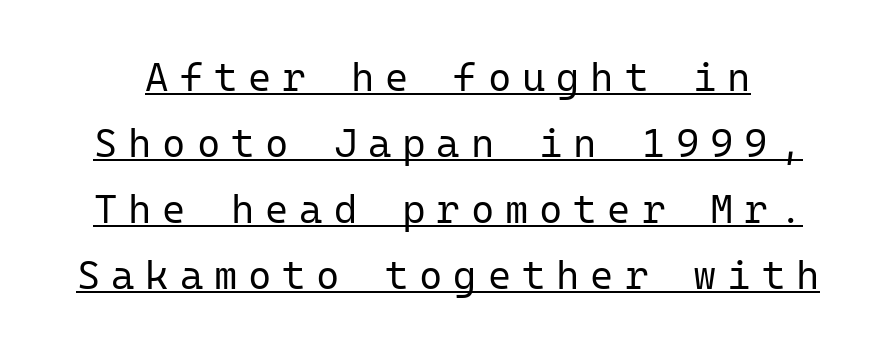
{"serif": "no", "italic": "no", "bold": "no", "weight": "regular", "width": "normal", "stroke_contrast": "low", "x_height": "medium", "monospaced": "yes", "underline": "yes", "line_spacing": "normal", "line_spacing_ratio": 1.65, "letter_spacing": "wide", "letter_spacing_em": 0.27, "glyph_px": 40}
